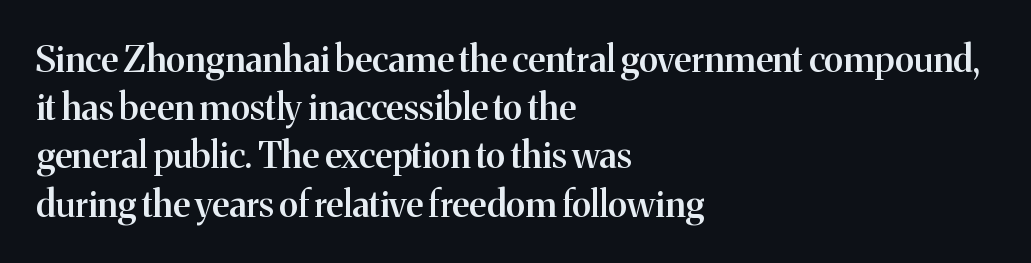
The letters are semibold — heavier than regular but short of a full bold. Default kerning and tracking; the words read as compact shapes. Ordinary non-slanted type is in use. The face used here is proportionally spaced, like ordinary book or web type. Successive baselines arrive at the customary interval.
